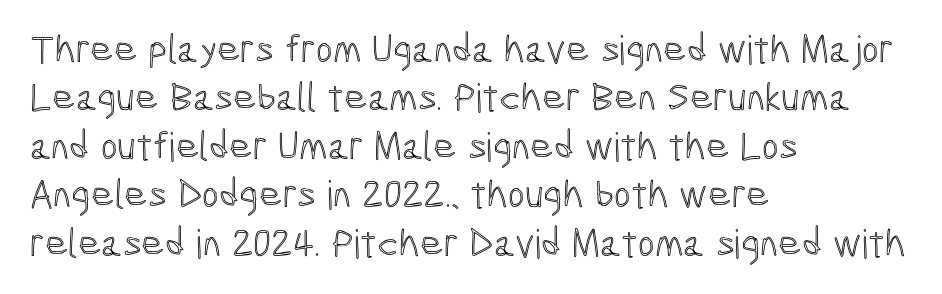
Q: Is the text italic (slanted)? A: No, it is upright.
Q: Is the text underlined? A: No.
Q: How is the paragraph aligned? A: Left-aligned.
Q: Is the spacing between letters normal or unusually wide? A: Normal.
Q: Width (condensed, normal, or wide)? A: Condensed.
Q: x-height? A: Medium.
Q: Monospaced? A: No.
